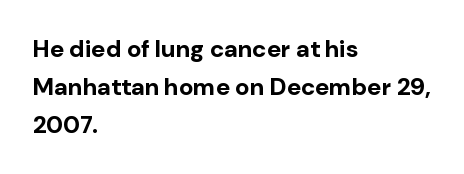
The space between consecutive lines is moderate. Alignment: flush left. The passage shown is not underscored anywhere. The type is set solid horizontally, with unmodified tracking. The characters look thick and weighty, a clear bold. Unlike italic type, these characters show no tilt at all.
